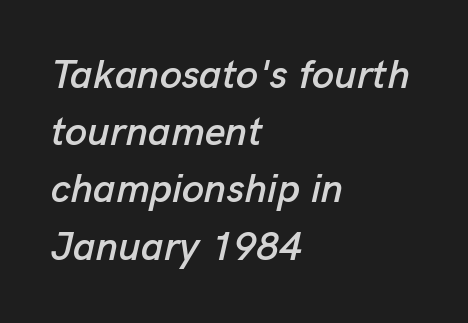
Looks like regular typesetting: each glyph gets only the width it needs. Style check: oblique. Check under the words: just untouched page. Default kerning and tracking; the words read as compact shapes.
